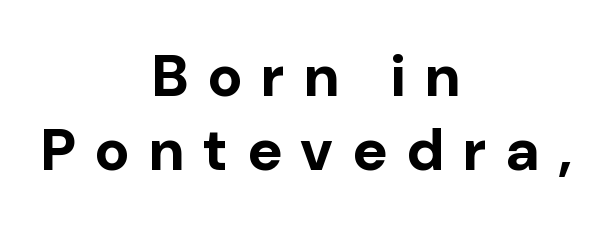
{"serif": "no", "italic": "no", "bold": "yes", "weight": "bold", "width": "normal", "stroke_contrast": "low", "x_height": "medium", "monospaced": "no", "underline": "no", "align": "center", "line_spacing": "normal", "line_spacing_ratio": 1.25, "letter_spacing": "wide", "letter_spacing_em": 0.32, "glyph_px": 59}
